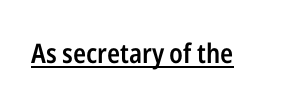
The image shows 27 px text type, upright; set normal letter spacing, underlined.
